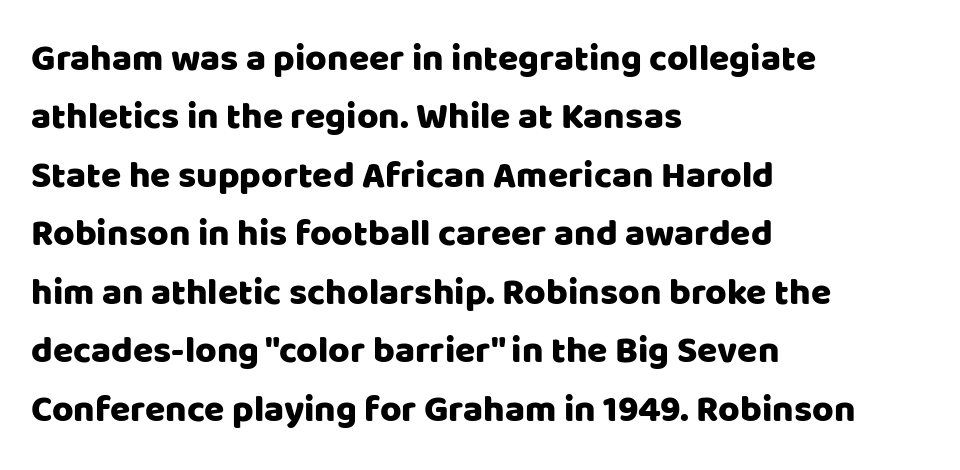
{"serif": "no", "italic": "no", "width": "normal", "stroke_contrast": "low", "x_height": "large", "monospaced": "no", "underline": "no", "align": "left", "line_spacing": "normal", "line_spacing_ratio": 1.58, "letter_spacing": "normal", "letter_spacing_em": 0.0, "glyph_px": 37}
